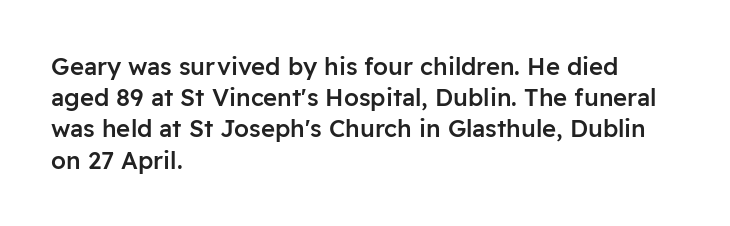
Students, this is semibold: more ink than regular, less than bold. Letter spacing: default. Any mark beneath the type? The region is blank. Rows of type keep a routine distance in the vertical direction. These lines are set flush left with a ragged right edge. Posture: straight, roman, zero tilt.
